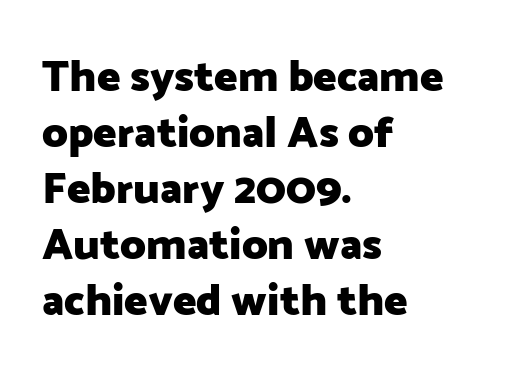
{"serif": "no", "italic": "no", "bold": "yes", "weight": "heavy", "width": "normal", "stroke_contrast": "low", "x_height": "medium", "monospaced": "no", "underline": "no", "align": "left", "line_spacing": "normal", "line_spacing_ratio": 1.27, "letter_spacing": "normal", "letter_spacing_em": 0.0, "glyph_px": 44}
